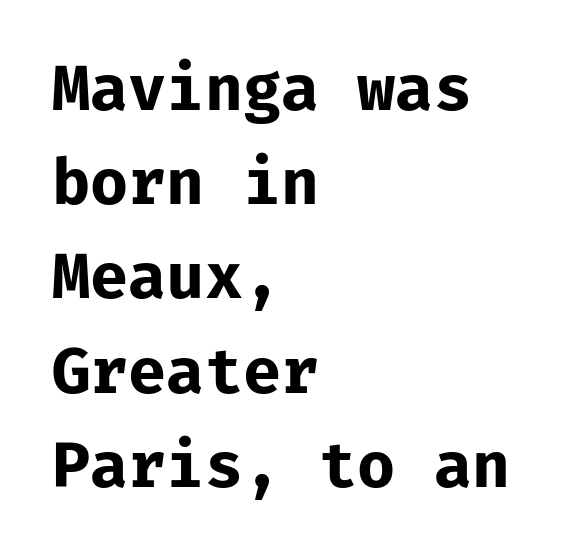
A typesetter would call this monospace, since all characters share one set width. Normally led — the rows are evenly, conventionally spaced. The strokes are fattened all the way to bold. It's the straight-up-and-down kind of type. Leftover space on each line is placed entirely after the last word.
